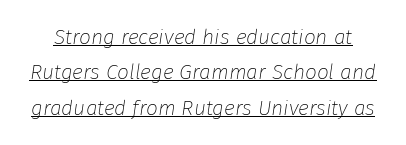
The letters sit at their default tracking, neither squeezed nor spread. Honestly, the row spacing looks completely unremarkable. On a weight scale, this lands at 450 or below. Descenders here cross a horizontal rule under the line.
